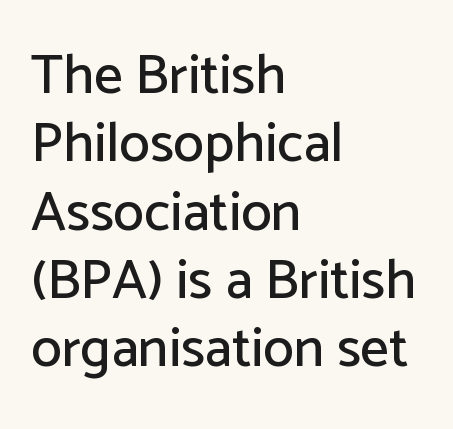
You can tell from the bare stems that sans-serif type was used. The rendering uses natural spacing where letterforms have individual widths. Every character sits straight up, as roman type does. Nobody drew a line under any word here.
